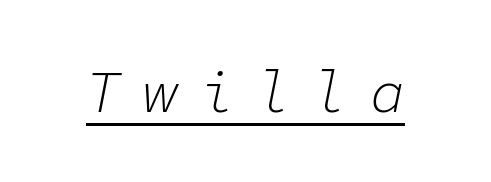
Yep, that's italic — everything's leaning. Spacing between characters has been opened up far beyond the box default. Letters have the restrained weight of plain body copy at most. Notice how a bar underscores the lettering throughout. A typesetter would call this monospace, since all characters share one set width.
